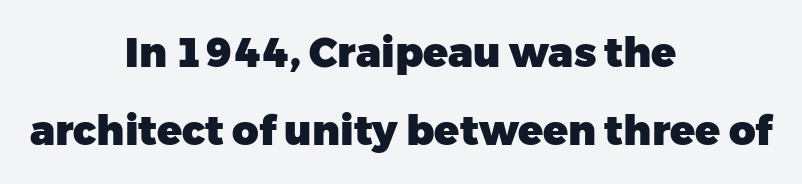
Q: Is the text bold? A: Yes.
Q: Is the text italic (slanted)? A: No, it is upright.
Q: Is the typeface a serif or a sans-serif typeface? A: Sans-serif.
Q: Is the text underlined? A: No.
Q: How is the paragraph aligned? A: Centered.
Q: Is the spacing between letters normal or unusually wide? A: Normal.
Q: Is the spacing between lines tight, normal or loose? A: Loose.
Q: Width (condensed, normal, or wide)? A: Normal.
Q: Stroke contrast? A: Low.
Q: x-height? A: Medium.
Q: Monospaced? A: No.
